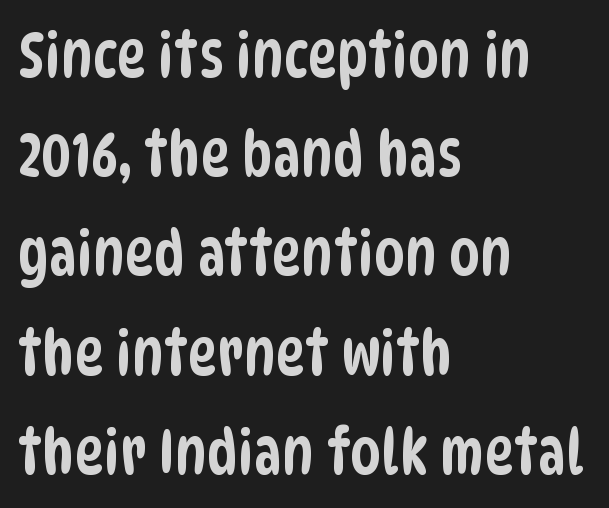
Q: Is the typeface a serif or a sans-serif typeface? A: Sans-serif.
Q: Is the text underlined? A: No.
Q: How is the paragraph aligned? A: Left-aligned.
Q: Is the spacing between letters normal or unusually wide? A: Normal.
Q: Is the spacing between lines tight, normal or loose? A: Normal.
Q: Width (condensed, normal, or wide)? A: Condensed.
Q: Stroke contrast? A: Low.
Q: x-height? A: Large.
Q: Monospaced? A: No.
